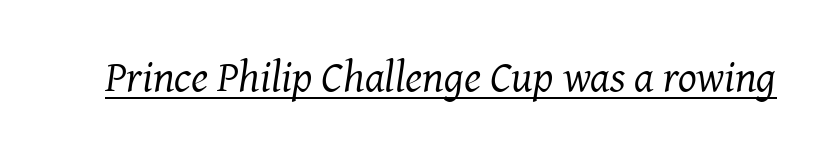
The image shows 44 px regular-weight serif type, italic (leaning right); set normal letter spacing, underlined; medium stroke contrast and a medium x-height.
